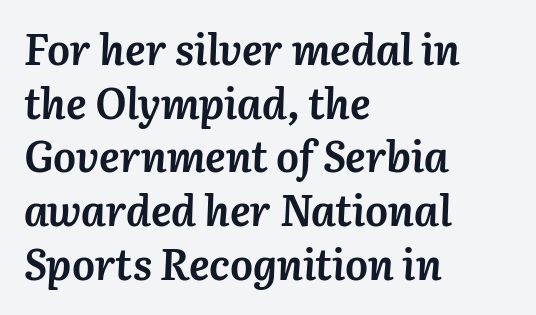
All the whitespace from short lines collects on the right. A bare baseline throughout the passage. Whoever set this chose a conventional vertical rhythm. Characters are canted at an angle relative to the baseline's perpendicular.
